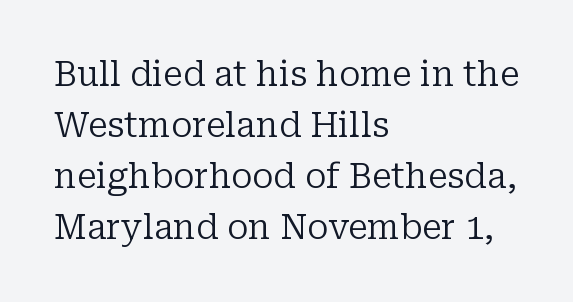
{"serif": "yes", "italic": "no", "bold": "no", "weight": "regular", "width": "normal", "stroke_contrast": "low", "x_height": "medium", "monospaced": "no", "underline": "no", "align": "left", "line_spacing": "normal", "line_spacing_ratio": 1.5, "letter_spacing": "normal", "letter_spacing_em": 0.0, "glyph_px": 34}
